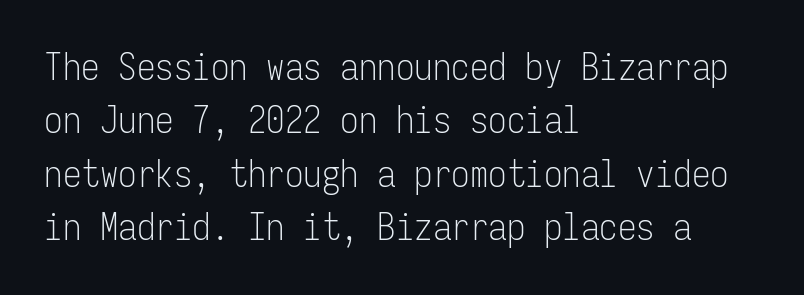
The image shows 37 px light, condensed sans-serif type, upright, monospaced; set left-aligned, normal line spacing (1.44x), normal letter spacing, not underlined; low stroke contrast and a medium x-height.
